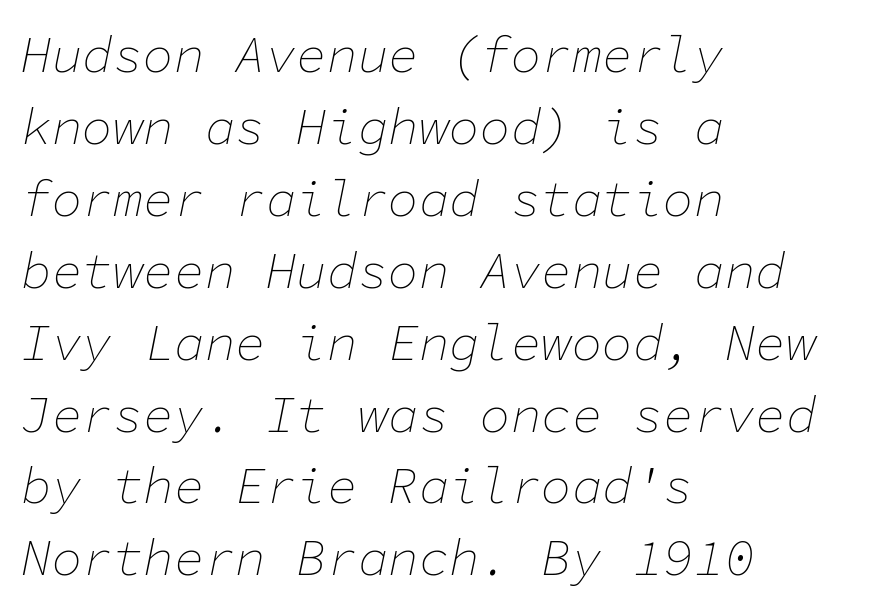
The rendering uses typewriter-style spacing with identical character cells. Nobody touched the tracking dial on this one. Beneath every word, the page is bare. Caption: multi-line text, flush left, ragged right. Regarding leading, the lines here are spaced in the standard way.
